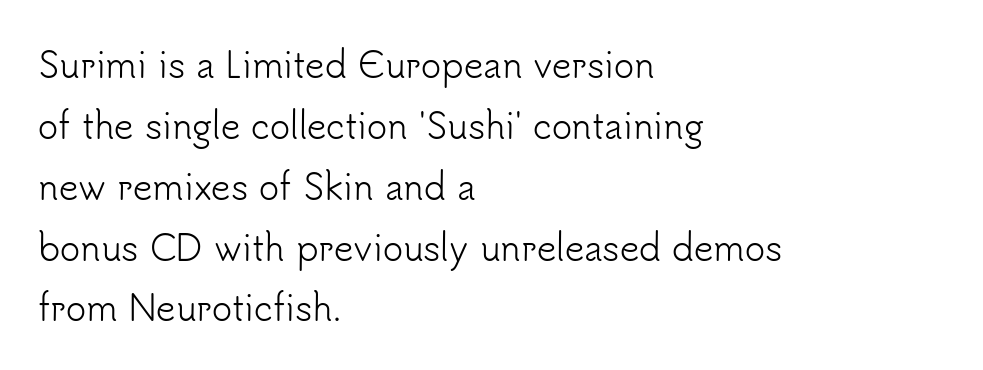
{"serif": "no", "italic": "no", "bold": "no", "weight": "light", "width": "normal", "stroke_contrast": "low", "x_height": "small", "monospaced": "no", "underline": "no", "align": "left", "line_spacing_ratio": 1.79, "letter_spacing": "normal", "letter_spacing_em": 0.0, "glyph_px": 34}
